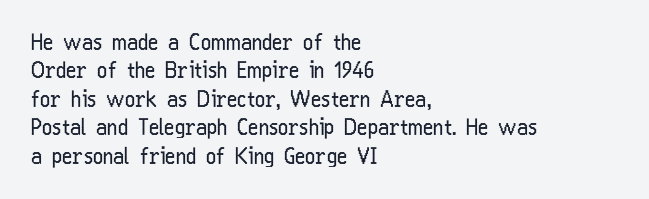
{"italic": "no", "bold": "no", "underline": "no", "align": "left", "line_spacing": "normal", "line_spacing_ratio": 1.29, "letter_spacing": "normal", "letter_spacing_em": 0.0, "glyph_px": 22}
